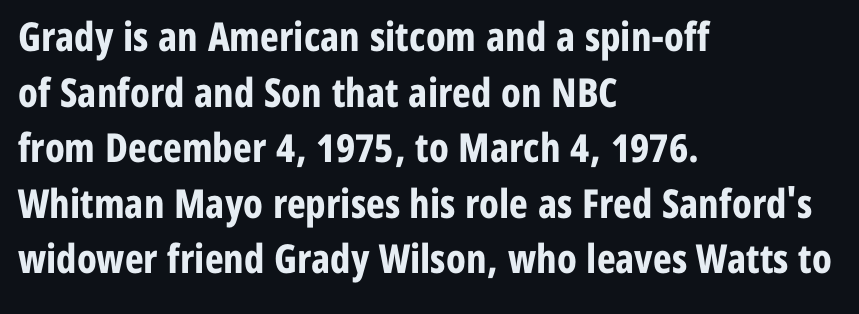
Serifs: no, the terminals of the letterforms are clean. Think of a printed novel: that variable character pitch is what you see here. Set as a true bold cut, around the 700 mark. Ordinary non-slanted type is in use. Line spacing here is normal.
